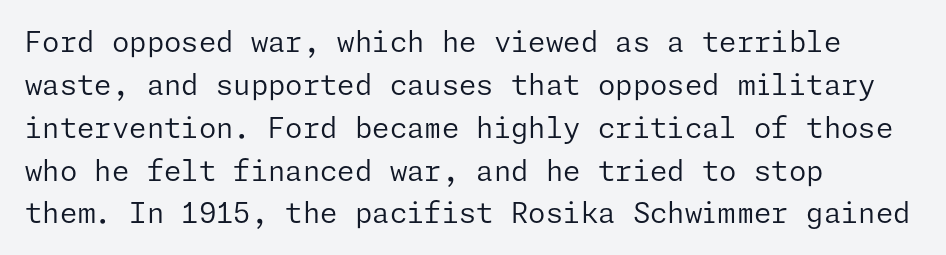
The image shows 28 px regular-weight sans-serif type, upright; set left-aligned, normal line spacing (1.53x), normal letter spacing, not underlined; low stroke contrast and a medium x-height.
